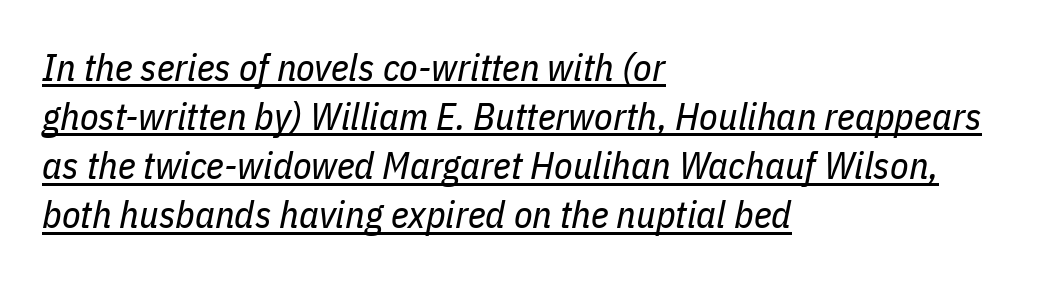
Q: Is the text bold? A: No.
Q: Is the text italic (slanted)? A: Yes, it leans right by about 11 degrees.
Q: Is the text underlined? A: Yes.
Q: How is the paragraph aligned? A: Left-aligned.
Q: Is the spacing between letters normal or unusually wide? A: Normal.
Q: Is the spacing between lines tight, normal or loose? A: Normal.
Q: Width (condensed, normal, or wide)? A: Condensed.
Q: Stroke contrast? A: Low.
Q: x-height? A: Medium.
Q: Monospaced? A: No.
